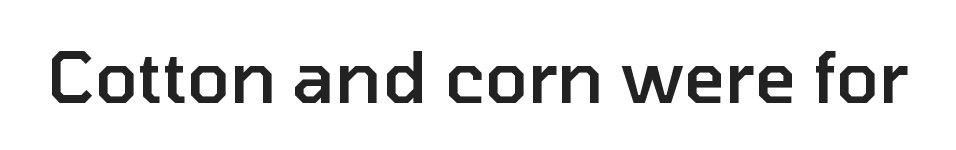
The image shows 71 px semibold sans-serif type, upright; set normal letter spacing, not underlined; low stroke contrast and a medium x-height.
